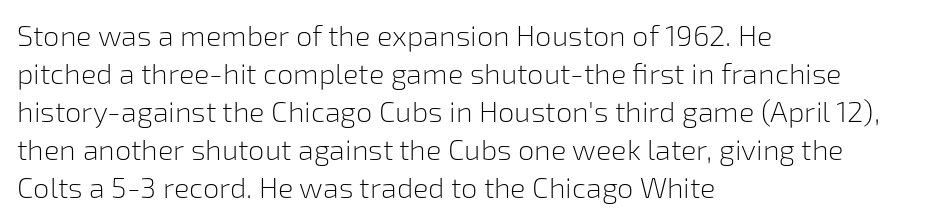
Q: Is the text bold? A: No.
Q: Is the text italic (slanted)? A: No, it is upright.
Q: Is the typeface a serif or a sans-serif typeface? A: Sans-serif.
Q: Is the text underlined? A: No.
Q: How is the paragraph aligned? A: Left-aligned.
Q: Is the spacing between letters normal or unusually wide? A: Normal.
Q: Is the spacing between lines tight, normal or loose? A: Normal.
Q: Width (condensed, normal, or wide)? A: Normal.
Q: Stroke contrast? A: Low.
Q: x-height? A: Medium.
Q: Monospaced? A: No.
